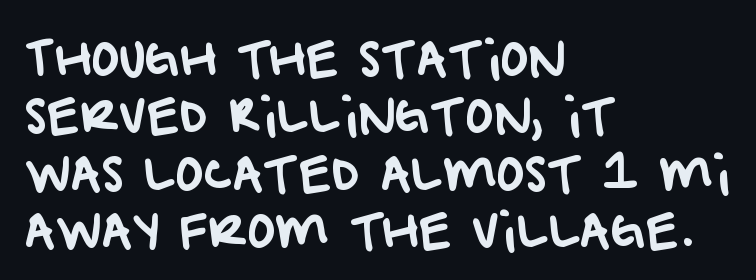
The image shows 47 px sans-serif type; set left-aligned, line spacing 1.22x, normal letter spacing, not underlined; low stroke contrast and a large x-height.
